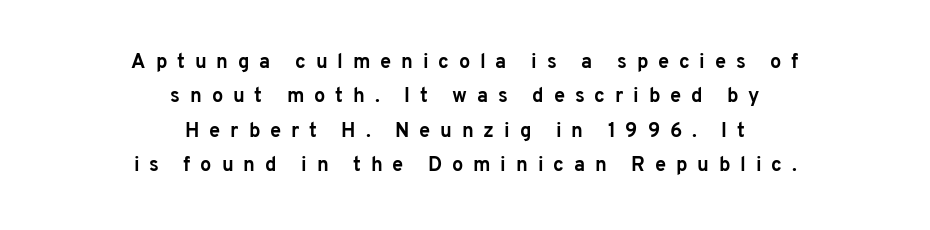
Does the lettering tilt? It doesn't — this is upright. One-word summary of the alignment: center. This rendering widens character spacing well past its baseline value. Plenty of ink on the page — the face is bold.
